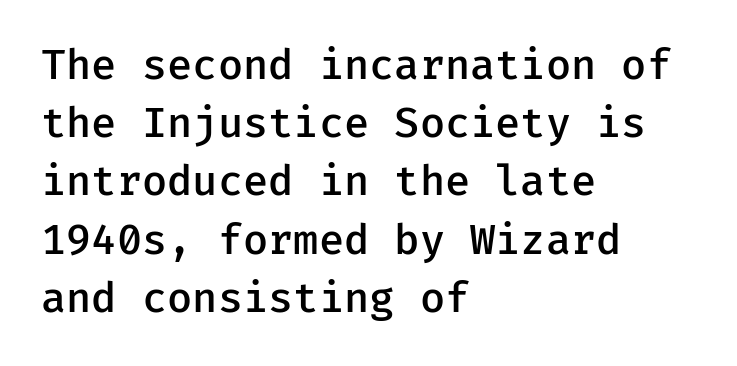
The image shows 41 px semibold sans-serif type, upright, monospaced; set left-aligned, normal line spacing (1.42x), normal letter spacing, not underlined; low stroke contrast and a medium x-height.
